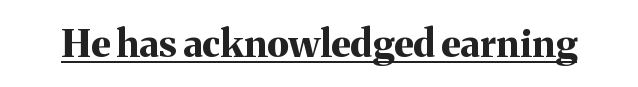
{"serif": "yes", "italic": "no", "bold": "yes", "weight": "bold", "width": "normal", "stroke_contrast": "medium", "x_height": "medium", "monospaced": "no", "underline": "yes", "letter_spacing": "normal", "letter_spacing_em": 0.0, "glyph_px": 38}
